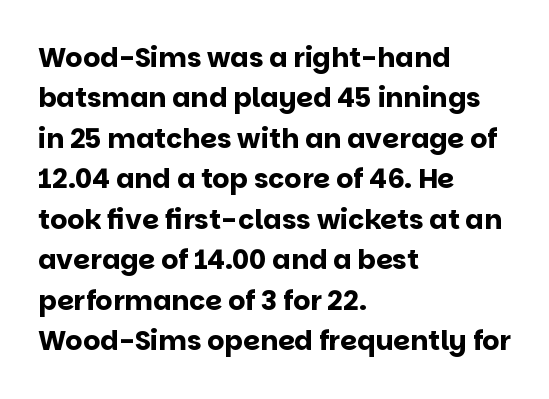
{"italic": "no", "bold": "yes", "underline": "no", "align": "left", "line_spacing": "normal", "line_spacing_ratio": 1.5, "letter_spacing": "normal", "letter_spacing_em": 0.0, "glyph_px": 27}
